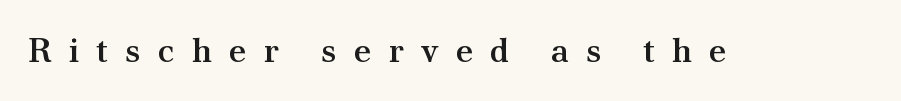
Underlining? Definitely not there. Here the designer chose a conventional face with non-uniform glyph widths. The type sits square on the baseline with zero lean. The type is letterspaced generously, with wide tracking. The typeface chosen for these lines features serifs.
